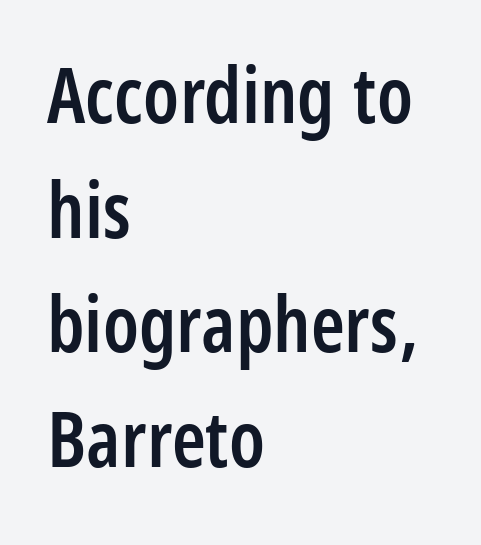
Q: Is the text bold? A: Semi-bold.
Q: Is the text italic (slanted)? A: No, it is upright.
Q: Is the typeface a serif or a sans-serif typeface? A: Sans-serif.
Q: Is the text underlined? A: No.
Q: How is the paragraph aligned? A: Left-aligned.
Q: Is the spacing between letters normal or unusually wide? A: Normal.
Q: Is the spacing between lines tight, normal or loose? A: Normal.
Q: Width (condensed, normal, or wide)? A: Condensed.
Q: Stroke contrast? A: Low.
Q: x-height? A: Large.
Q: Monospaced? A: No.
